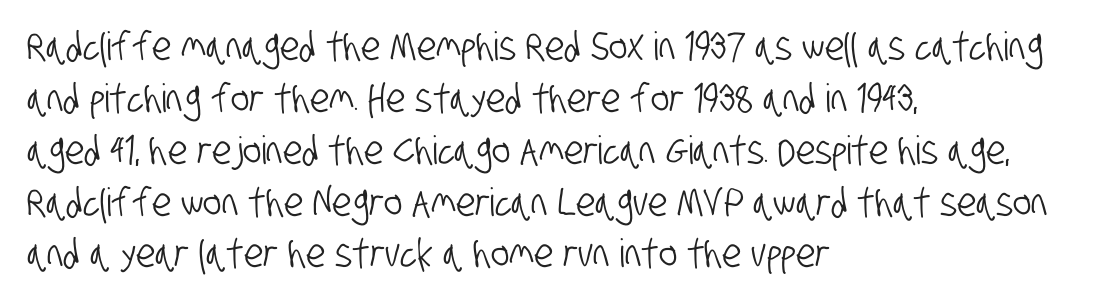
{"serif": "no", "width": "condensed", "stroke_contrast": "low", "x_height": "large", "monospaced": "no", "underline": "no", "align": "left", "line_spacing": "normal", "line_spacing_ratio": 1.33, "letter_spacing": "normal", "letter_spacing_em": 0.0, "glyph_px": 39}
